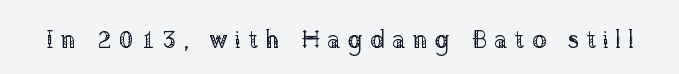
The image shows 25 px text type, upright; set unusually wide letter spacing (+0.27 em), not underlined.
